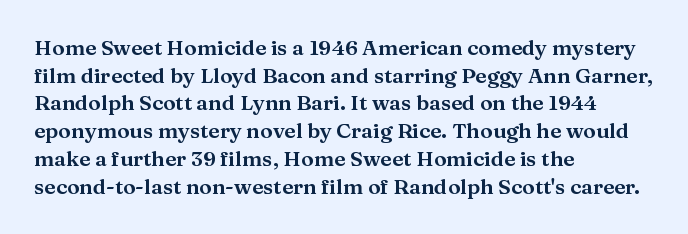
Every character sits straight up, as roman type does. Decoration check: the copy has no underline. A normal amount of white space separates one row of letters from the next. The passage shown has conventional tracking throughout.
